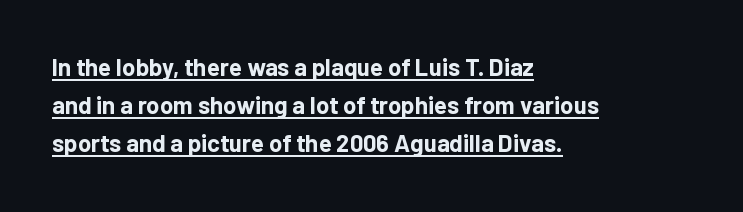
Q: Is the text bold? A: Yes.
Q: Is the text italic (slanted)? A: No, it is upright.
Q: Is the text underlined? A: Yes.
Q: How is the paragraph aligned? A: Left-aligned.
Q: Is the spacing between letters normal or unusually wide? A: Normal.
Q: Is the spacing between lines tight, normal or loose? A: Normal.
